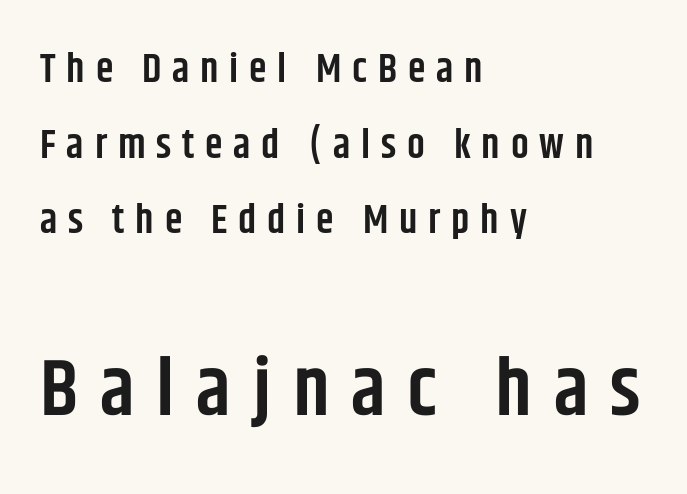
{"serif": "no", "italic": "no", "bold": "semi", "weight": "semibold", "width": "condensed", "stroke_contrast": "low", "x_height": "large", "monospaced": "no", "underline": "no", "align": "left", "line_spacing_ratio": 1.89, "letter_spacing": "wide", "letter_spacing_em": 0.27, "larger_block": "second", "size_ratio": 2.0, "glyph_px": 80}
